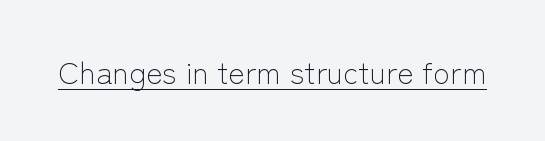
Does a line run under the words? Yes, clearly. Words appear dense and cohesive because spacing is normal. Note the varied advance widths — an 'i' is clearly narrower than an 'm'. No feet cap the strokes, marking this as sans-serif type.
